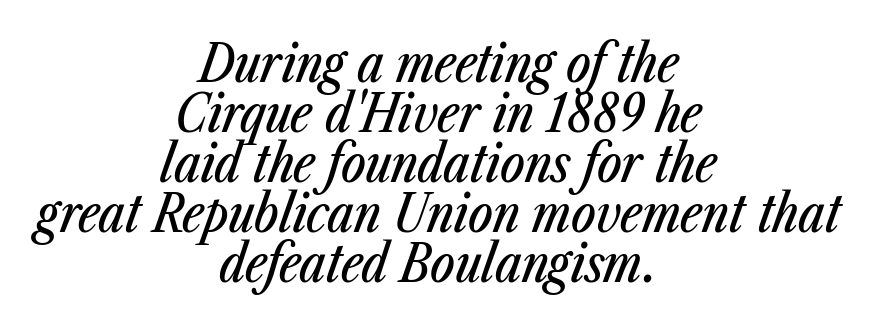
{"italic": "yes", "lean": "right", "slant_degrees": 23, "width": "condensed", "stroke_contrast": "low", "x_height": "medium", "monospaced": "no", "underline": "no", "align": "center", "line_spacing": "tight", "line_spacing_ratio": 0.96, "letter_spacing": "normal", "letter_spacing_em": 0.0, "glyph_px": 52}
